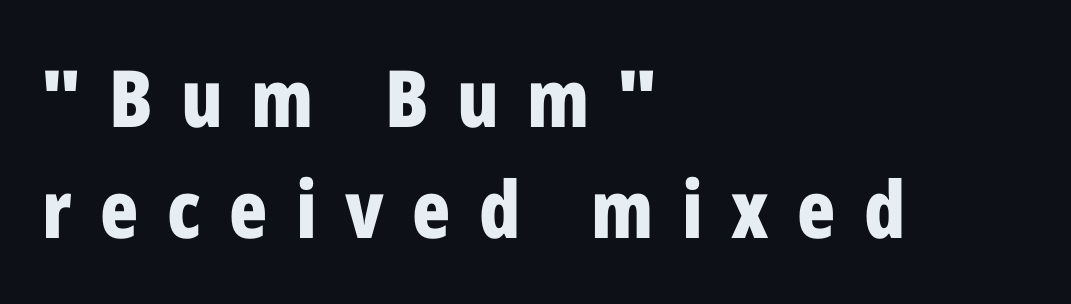
Q: Is the text bold? A: Yes.
Q: Is the text italic (slanted)? A: No, it is upright.
Q: Is the typeface a serif or a sans-serif typeface? A: Sans-serif.
Q: Is the text underlined? A: No.
Q: How is the paragraph aligned? A: Left-aligned.
Q: Is the spacing between letters normal or unusually wide? A: Unusually wide.
Q: Is the spacing between lines tight, normal or loose? A: Normal.
Q: Width (condensed, normal, or wide)? A: Condensed.
Q: Stroke contrast? A: Low.
Q: x-height? A: Medium.
Q: Monospaced? A: No.
